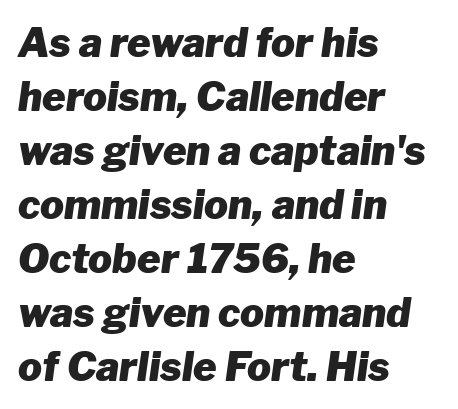
Q: Is the text bold? A: Yes.
Q: Is the text italic (slanted)? A: Yes, it leans right by about 8 degrees.
Q: Is the text underlined? A: No.
Q: How is the paragraph aligned? A: Left-aligned.
Q: Is the spacing between letters normal or unusually wide? A: Normal.
Q: Is the spacing between lines tight, normal or loose? A: Normal.
Q: Width (condensed, normal, or wide)? A: Normal.
Q: Stroke contrast? A: Low.
Q: x-height? A: Medium.
Q: Monospaced? A: No.
